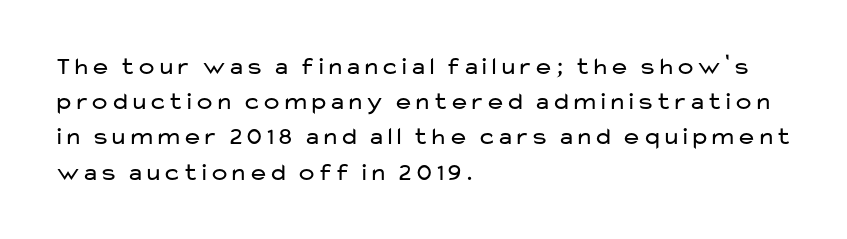
The image shows 25 px text type, upright; set left-aligned, normal line spacing (1.41x), normal letter spacing, not underlined.
